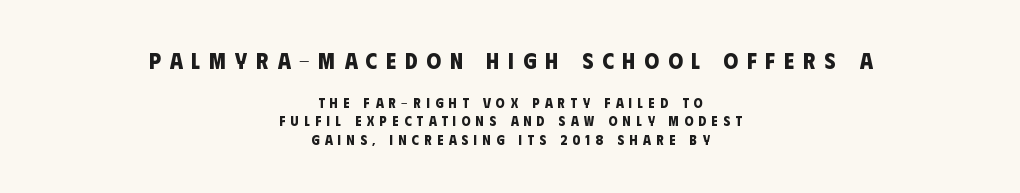
{"bold": "yes", "underline": "no", "align": "center", "line_spacing": "normal", "line_spacing_ratio": 1.3, "letter_spacing": "wide", "letter_spacing_em": 0.39, "larger_block": "first", "size_ratio": 1.64, "glyph_px": 23}
